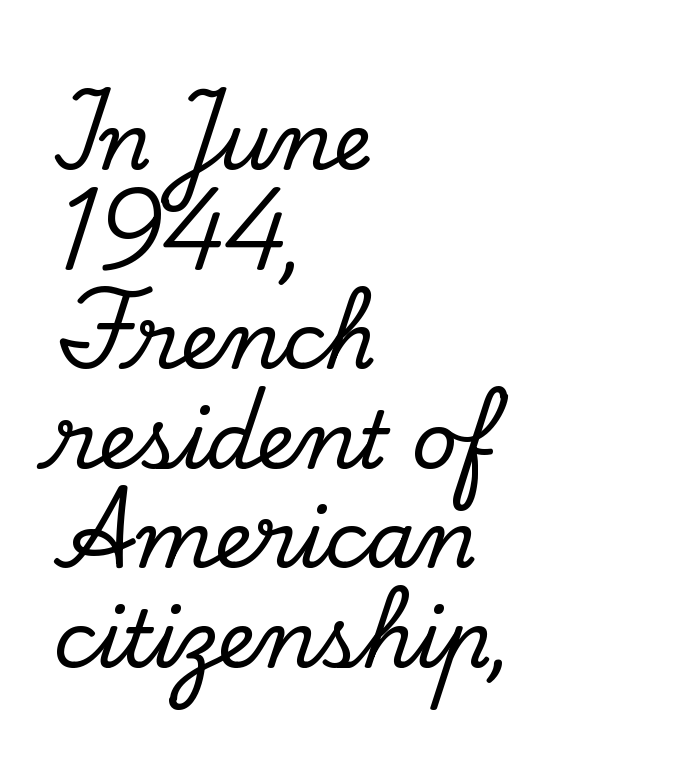
Q: Is the text italic (slanted)? A: Yes.
Q: Is the typeface a serif or a sans-serif typeface? A: Serif.
Q: Is the text underlined? A: No.
Q: How is the paragraph aligned? A: Left-aligned.
Q: Is the spacing between letters normal or unusually wide? A: Normal.
Q: Is the spacing between lines tight, normal or loose? A: Normal.
Q: Width (condensed, normal, or wide)? A: Normal.
Q: Stroke contrast? A: Low.
Q: x-height? A: Small.
Q: Monospaced? A: No.
